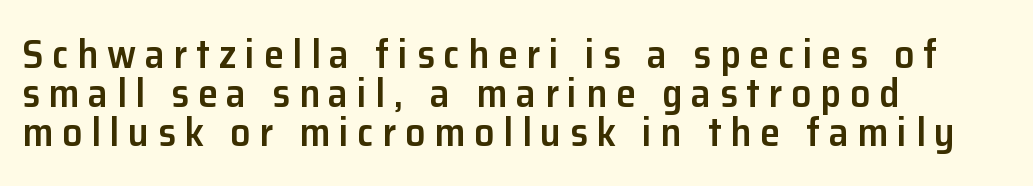
{"serif": "no", "italic": "no", "bold": "semi", "weight": "semibold", "width": "normal", "stroke_contrast": "low", "x_height": "medium", "monospaced": "no", "underline": "no", "align": "left", "line_spacing": "tight", "line_spacing_ratio": 0.97, "letter_spacing": "wide", "letter_spacing_em": 0.22, "glyph_px": 40}
